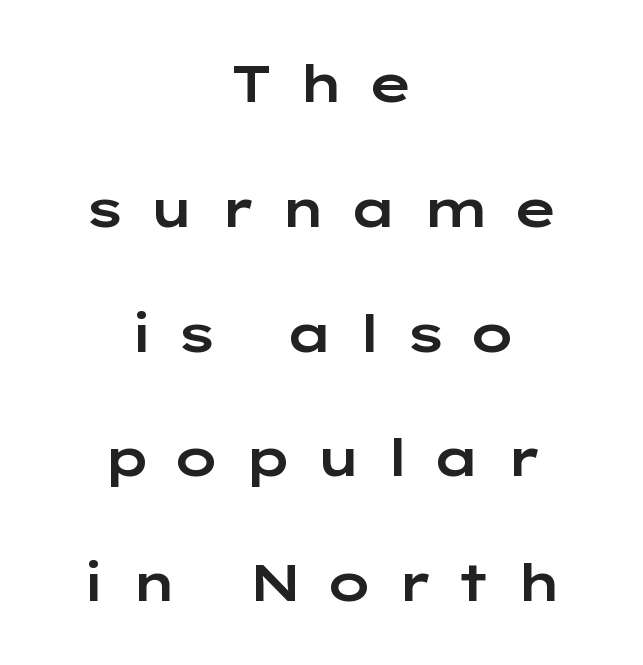
{"serif": "no", "italic": "no", "width": "wide", "stroke_contrast": "low", "x_height": "medium", "monospaced": "no", "underline": "no", "align": "center", "line_spacing": "loose", "line_spacing_ratio": 2.4, "letter_spacing": "wide", "letter_spacing_em": 0.43, "glyph_px": 52}
